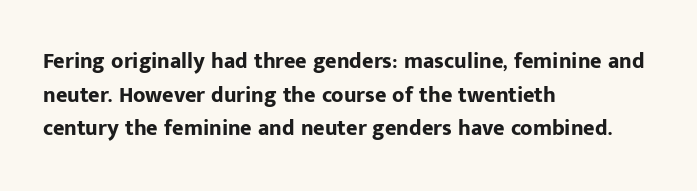
Q: Is the text bold? A: Yes.
Q: Is the text italic (slanted)? A: No, it is upright.
Q: Is the text underlined? A: No.
Q: How is the paragraph aligned? A: Left-aligned.
Q: Is the spacing between letters normal or unusually wide? A: Normal.
Q: Is the spacing between lines tight, normal or loose? A: Normal.
